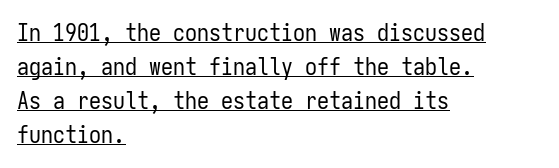
The image shows 24 px text type, upright; set left-aligned, normal line spacing (1.42x), normal letter spacing, underlined.
